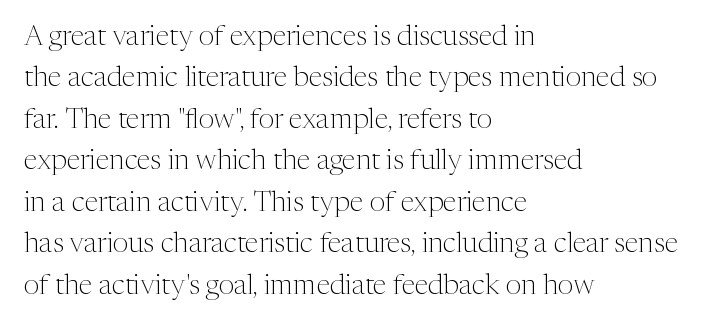
{"serif": "yes", "italic": "no", "bold": "no", "weight": "light", "width": "normal", "stroke_contrast": "medium", "x_height": "medium", "monospaced": "no", "underline": "no", "align": "left", "line_spacing": "normal", "line_spacing_ratio": 1.48, "letter_spacing": "normal", "letter_spacing_em": 0.0, "glyph_px": 28}
